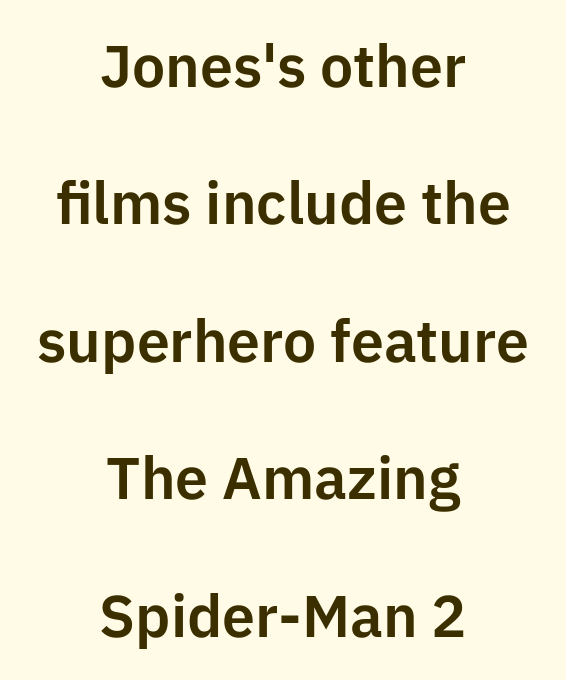
{"serif": "no", "italic": "no", "width": "normal", "stroke_contrast": "low", "x_height": "medium", "monospaced": "no", "underline": "no", "align": "center", "line_spacing": "loose", "line_spacing_ratio": 2.33, "letter_spacing": "normal", "letter_spacing_em": 0.0, "glyph_px": 59}
